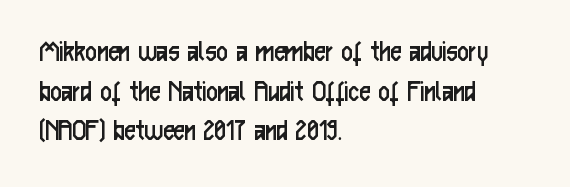
{"serif": "no", "italic": "no", "bold": "no", "weight": "regular", "width": "condensed", "stroke_contrast": "low", "x_height": "medium", "monospaced": "no", "underline": "no", "align": "left", "line_spacing": "normal", "line_spacing_ratio": 1.28, "letter_spacing": "normal", "letter_spacing_em": 0.0, "glyph_px": 31}
